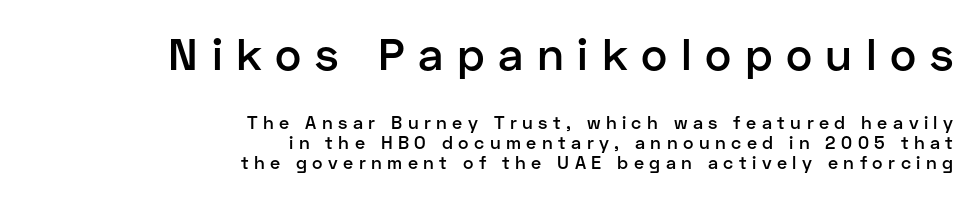
Q: Is the text bold? A: Semi-bold.
Q: Is the text italic (slanted)? A: No, it is upright.
Q: Is the typeface a serif or a sans-serif typeface? A: Sans-serif.
Q: Is the text underlined? A: No.
Q: How is the paragraph aligned? A: Right-aligned.
Q: Is the spacing between letters normal or unusually wide? A: Unusually wide.
Q: Is the spacing between lines tight, normal or loose? A: Tight.
Q: Which block of text is set in a larger size, the first (top) or the second (bottom)? A: The first (top) one.
Q: Width (condensed, normal, or wide)? A: Normal.
Q: Stroke contrast? A: Low.
Q: x-height? A: Medium.
Q: Monospaced? A: No.
